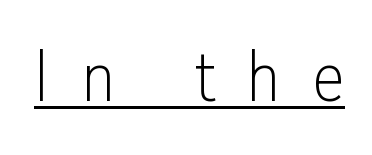
Q: Is the text bold? A: No.
Q: Is the text italic (slanted)? A: No, it is upright.
Q: Is the typeface a serif or a sans-serif typeface? A: Sans-serif.
Q: Is the text underlined? A: Yes.
Q: Is the spacing between letters normal or unusually wide? A: Unusually wide.
Q: Width (condensed, normal, or wide)? A: Condensed.
Q: Stroke contrast? A: Low.
Q: x-height? A: Medium.
Q: Monospaced? A: No.
